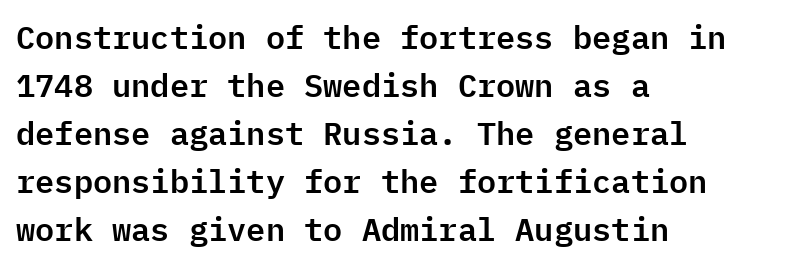
The image shows 32 px sans-serif type, upright, monospaced; set left-aligned, normal line spacing (1.5x), normal letter spacing, not underlined; low stroke contrast and a medium x-height.
